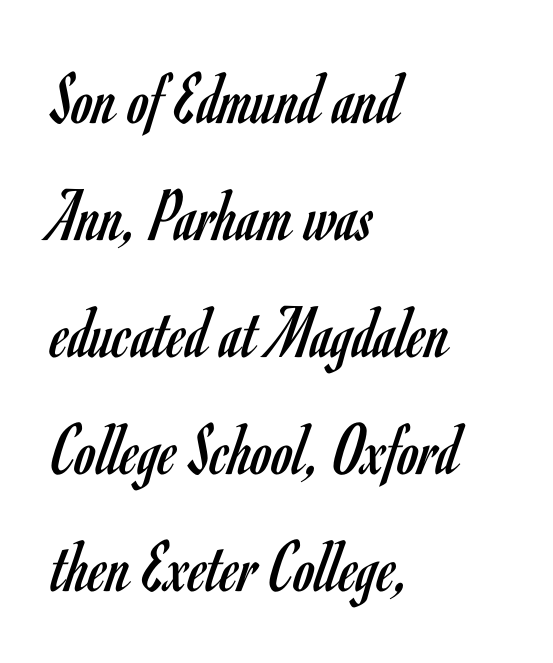
The face looks like a standard text weight, possibly lighter. Classification — sans serif. Letters rest on an invisible, unmarked baseline. The letters advance in unequal steps, a hallmark of proportional type. Does extra space separate the letters? No, they use regular spacing.
